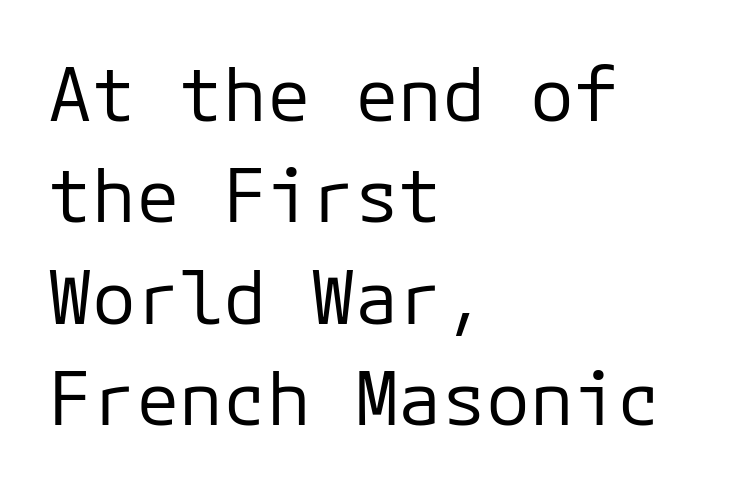
{"serif": "no", "italic": "no", "bold": "no", "weight": "regular", "width": "normal", "stroke_contrast": "low", "x_height": "medium", "underline": "no", "align": "left", "line_spacing": "normal", "line_spacing_ratio": 1.39, "letter_spacing": "normal", "letter_spacing_em": 0.0, "glyph_px": 73}
